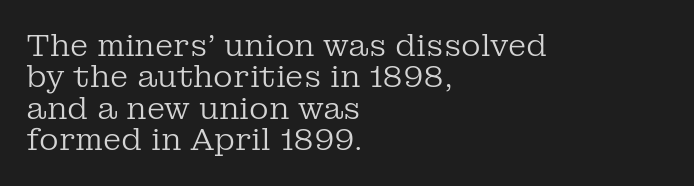
Q: Is the text bold? A: No.
Q: Is the text italic (slanted)? A: No, it is upright.
Q: Is the typeface a serif or a sans-serif typeface? A: Serif.
Q: Is the text underlined? A: No.
Q: How is the paragraph aligned? A: Left-aligned.
Q: Is the spacing between letters normal or unusually wide? A: Normal.
Q: Is the spacing between lines tight, normal or loose? A: Tight.
Q: Width (condensed, normal, or wide)? A: Normal.
Q: Stroke contrast? A: Low.
Q: x-height? A: Medium.
Q: Monospaced? A: No.
